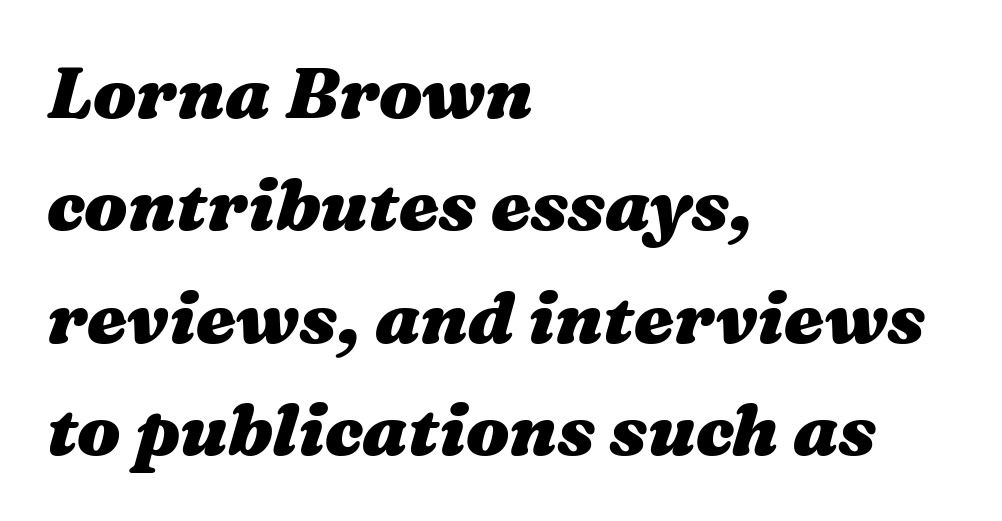
{"italic": "yes", "lean": "right", "slant_degrees": 16, "bold": "yes", "weight": "heavy", "width": "wide", "stroke_contrast": "medium", "x_height": "medium", "monospaced": "no", "underline": "no", "align": "left", "line_spacing": "normal", "line_spacing_ratio": 1.56, "letter_spacing": "normal", "letter_spacing_em": 0.0, "glyph_px": 72}
